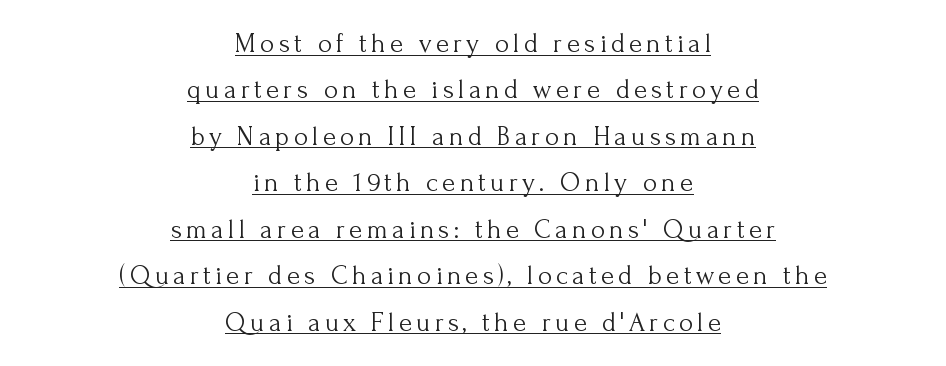
{"italic": "no", "bold": "no", "underline": "yes", "align": "center", "line_spacing_ratio": 1.72, "glyph_px": 27}
